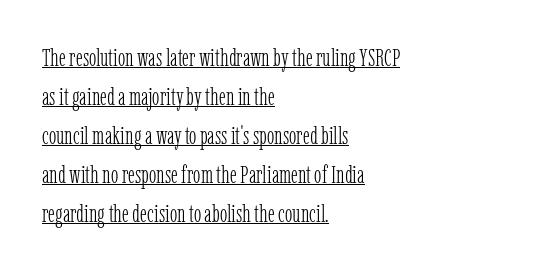
{"italic": "no", "bold": "no", "underline": "yes", "align": "left", "line_spacing": "normal", "line_spacing_ratio": 1.56, "letter_spacing": "normal", "letter_spacing_em": 0.0, "glyph_px": 25}
